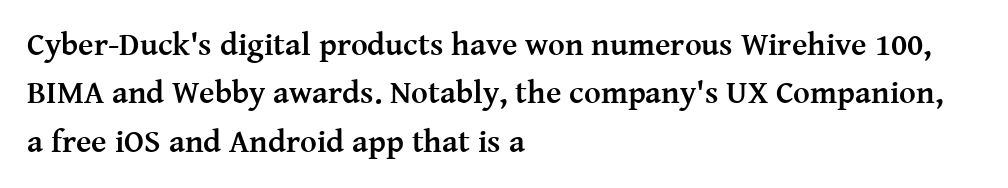
Q: Is the text bold? A: Yes.
Q: Is the text italic (slanted)? A: No, it is upright.
Q: Is the typeface a serif or a sans-serif typeface? A: Serif.
Q: Is the text underlined? A: No.
Q: How is the paragraph aligned? A: Left-aligned.
Q: Is the spacing between letters normal or unusually wide? A: Normal.
Q: Is the spacing between lines tight, normal or loose? A: Normal.
Q: Width (condensed, normal, or wide)? A: Normal.
Q: Stroke contrast? A: Medium.
Q: x-height? A: Medium.
Q: Monospaced? A: No.
